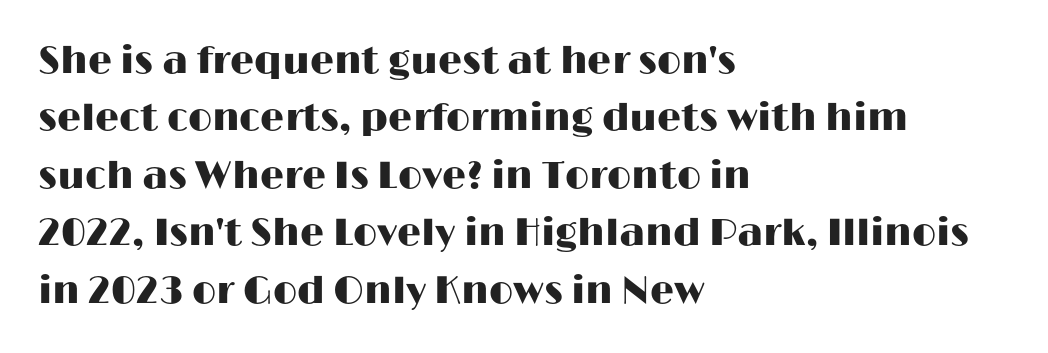
The image shows 38 px wide sans-serif type, upright; set left-aligned, normal line spacing (1.51x), normal letter spacing, not underlined; high stroke contrast and a medium x-height.
